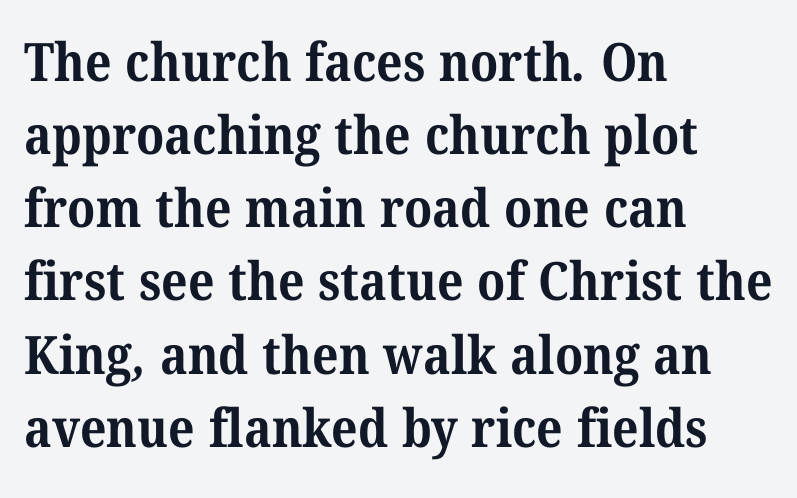
{"serif": "yes", "bold": "yes", "weight": "bold", "width": "normal", "stroke_contrast": "medium", "x_height": "medium", "monospaced": "no", "underline": "no", "align": "left", "line_spacing": "normal", "line_spacing_ratio": 1.38, "letter_spacing": "normal", "letter_spacing_em": 0.0, "glyph_px": 53}
